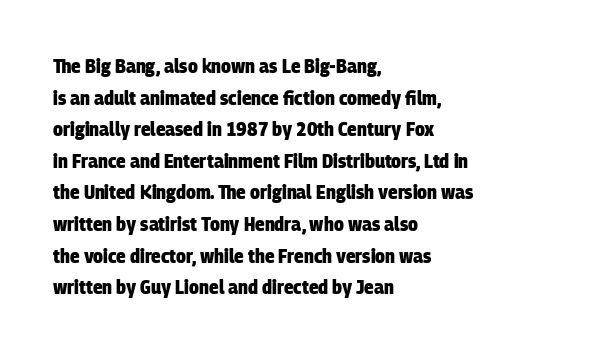
The baseline area is clear. This block has exactly the height ordinary leading produces. The letters sit at their default tracking, neither squeezed nor spread. If you drew a ruler down the left edge, every line would touch it. Set as a true bold cut, around the 700 mark.
